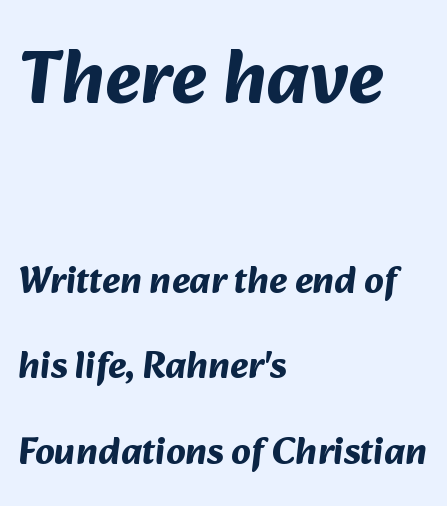
Larger block? The one above; the one below is distinctly smaller. A clean baseline with only descenders dipping below it. Weight: bold. A typesetter would call this proportional, since set widths differ per character.
